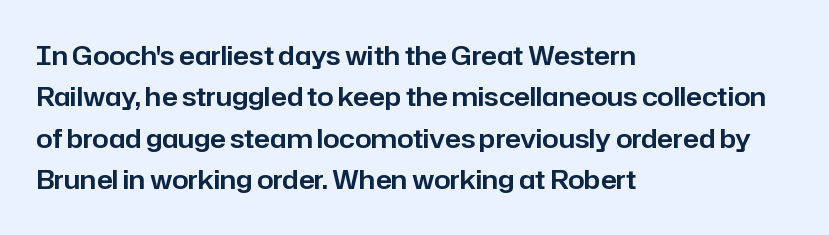
The image shows 26 px text type, upright; set left-aligned, normal line spacing (1.59x), normal letter spacing, not underlined.
